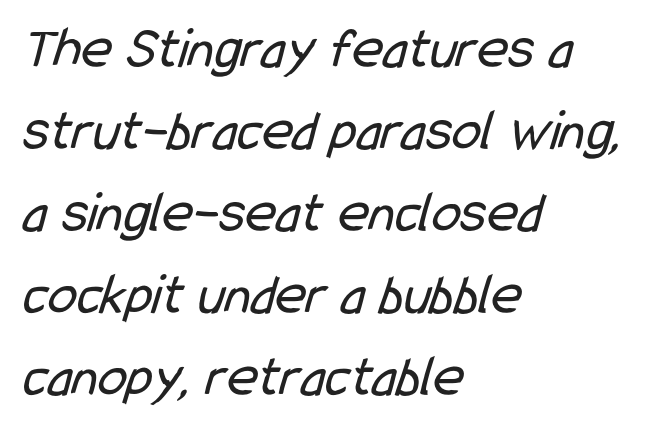
{"serif": "no", "bold": "no", "weight": "regular", "width": "condensed", "stroke_contrast": "low", "x_height": "medium", "monospaced": "no", "underline": "no", "align": "left", "line_spacing": "normal", "line_spacing_ratio": 1.39, "letter_spacing": "normal", "letter_spacing_em": 0.0, "glyph_px": 59}
